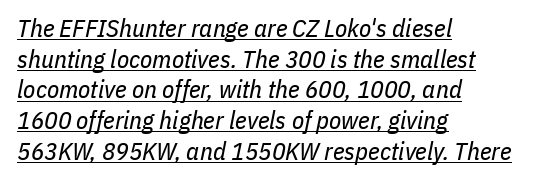
The lines are quadded left. The strokes carry an ordinary text weight at most. Quick note: italic. Tracking here is standard; glyphs follow each other at the usual distance. Decoration check: the copy is underlined.
